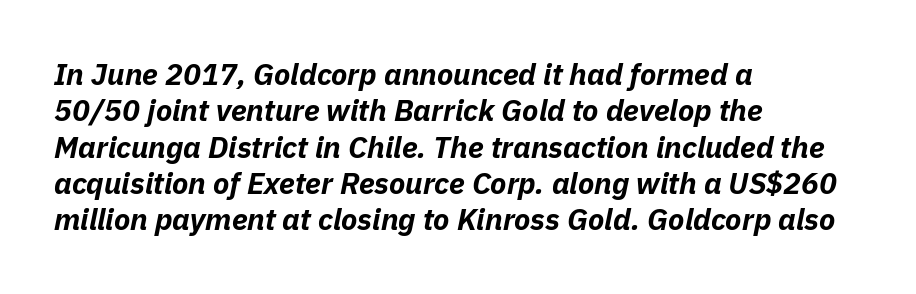
The image shows 30 px bold type, italic (leaning right); set left-aligned, line spacing 1.21x, normal letter spacing, not underlined; low stroke contrast and a medium x-height.
